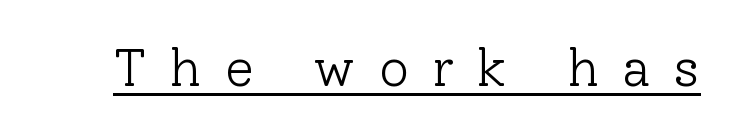
Q: Is the text bold? A: No.
Q: Is the text italic (slanted)? A: No, it is upright.
Q: Is the typeface a serif or a sans-serif typeface? A: Serif.
Q: Is the text underlined? A: Yes.
Q: Is the spacing between letters normal or unusually wide? A: Unusually wide.
Q: Width (condensed, normal, or wide)? A: Normal.
Q: Stroke contrast? A: Low.
Q: x-height? A: Medium.
Q: Monospaced? A: No.
